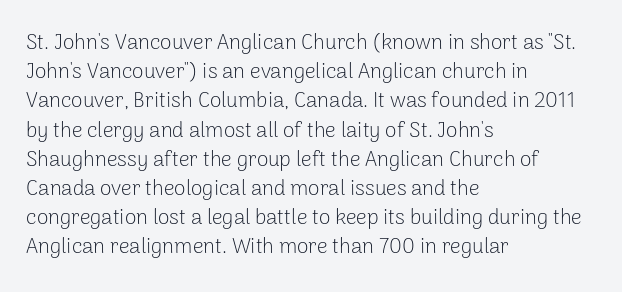
Tracking here is standard; glyphs follow each other at the usual distance. Heft: none added — not bold. These lines are set flush left with a ragged right edge. The letters stand straight up with perfectly vertical stems. Has an underline been added? It has not.
